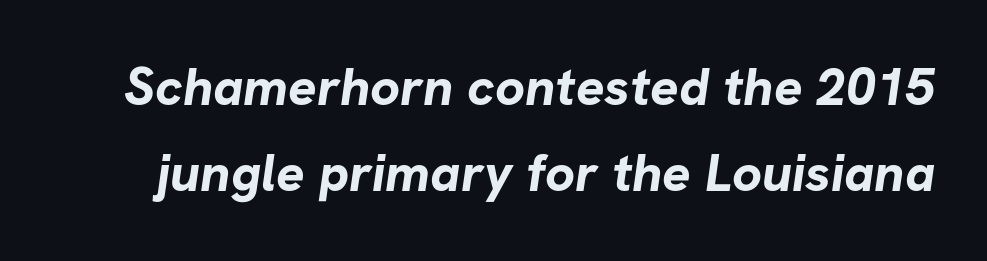
The image shows 53 px bold sans-serif type; set normal line spacing (1.63x), normal letter spacing, not underlined; low stroke contrast and a medium x-height.
